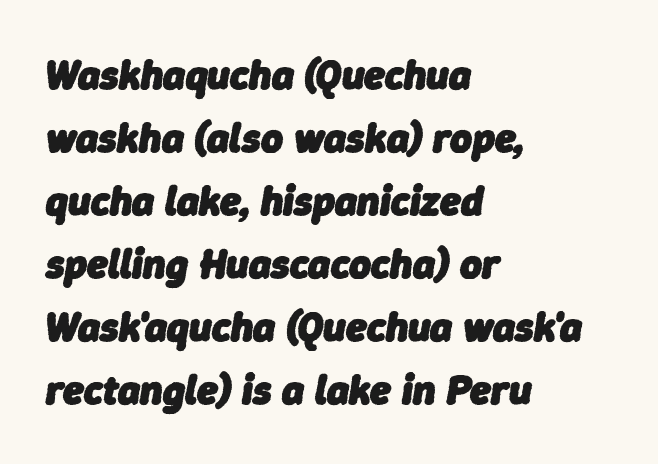
Q: Is the text bold? A: Yes.
Q: Is the text italic (slanted)? A: Yes, it leans right by about 9 degrees.
Q: Is the text underlined? A: No.
Q: How is the paragraph aligned? A: Left-aligned.
Q: Is the spacing between letters normal or unusually wide? A: Normal.
Q: Is the spacing between lines tight, normal or loose? A: Normal.
Q: Width (condensed, normal, or wide)? A: Normal.
Q: Stroke contrast? A: Low.
Q: x-height? A: Medium.
Q: Monospaced? A: No.
